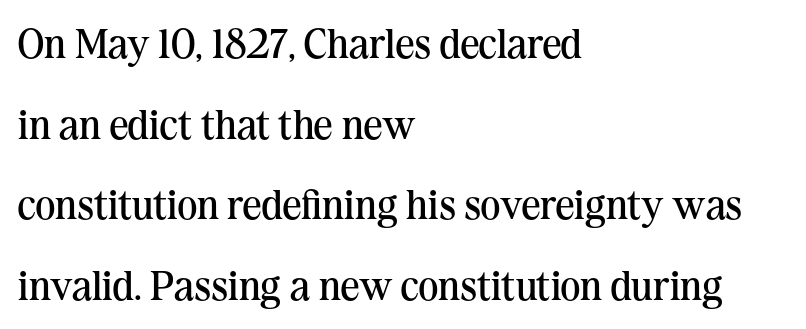
The image shows 42 px regular-weight serif type, upright; set left-aligned, loose line spacing (1.92x), normal letter spacing, not underlined; medium stroke contrast and a medium x-height.
